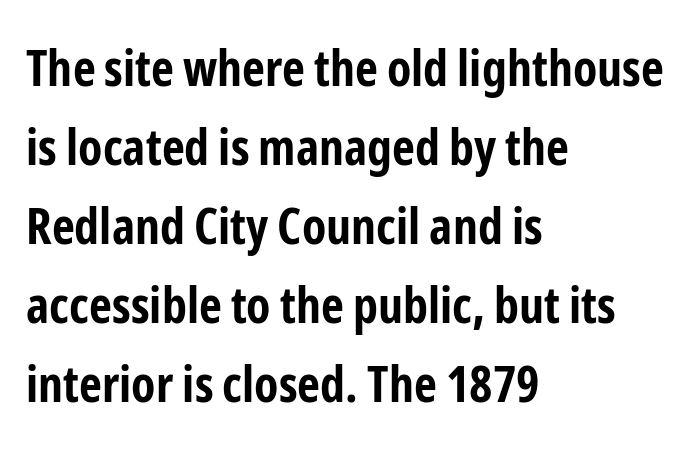
Q: Is the text bold? A: Yes.
Q: Is the text italic (slanted)? A: No, it is upright.
Q: Is the typeface a serif or a sans-serif typeface? A: Sans-serif.
Q: Is the text underlined? A: No.
Q: How is the paragraph aligned? A: Left-aligned.
Q: Is the spacing between letters normal or unusually wide? A: Normal.
Q: Is the spacing between lines tight, normal or loose? A: Normal.
Q: Width (condensed, normal, or wide)? A: Condensed.
Q: Stroke contrast? A: Low.
Q: x-height? A: Medium.
Q: Monospaced? A: No.
